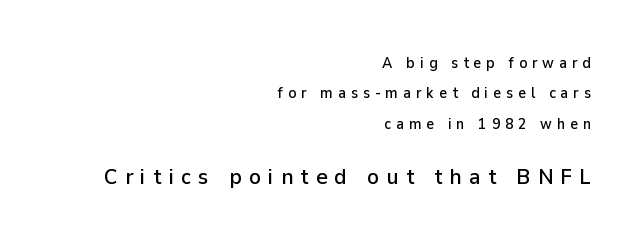
Someone cranked the tracking dial way up on this one. Tall strokes in this sample are plumb rather than angled. The designer gave the closing block more size than the opening block. Honestly, the rows look like they've been pulled way apart. Underlining? Definitely not there. All the whitespace from short lines collects on the left.
